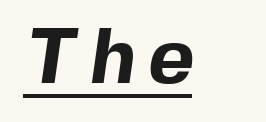
The image shows 79 px bold sans-serif type; set underlined; a medium x-height.
